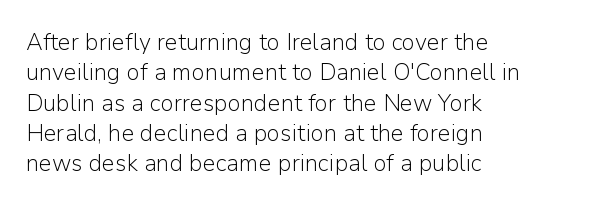
The image shows 23 px text type, upright; set left-aligned, normal line spacing (1.32x), normal letter spacing, not underlined.
